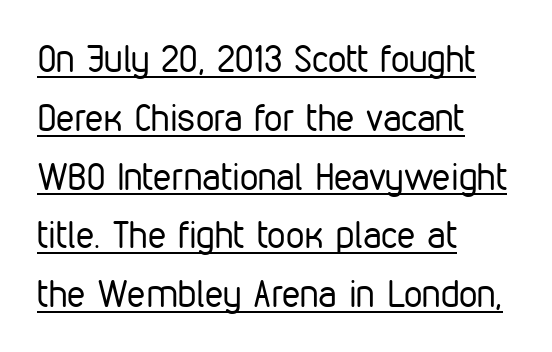
{"serif": "no", "italic": "no", "bold": "no", "weight": "regular", "width": "condensed", "stroke_contrast": "low", "x_height": "medium", "monospaced": "no", "underline": "yes", "align": "left", "line_spacing": "normal", "line_spacing_ratio": 1.59, "letter_spacing": "normal", "letter_spacing_em": 0.0, "glyph_px": 37}
